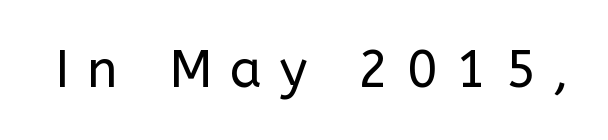
The image shows 52 px regular-weight sans-serif type, upright; set unusually wide letter spacing (+0.34 em), not underlined; low stroke contrast and a medium x-height.
